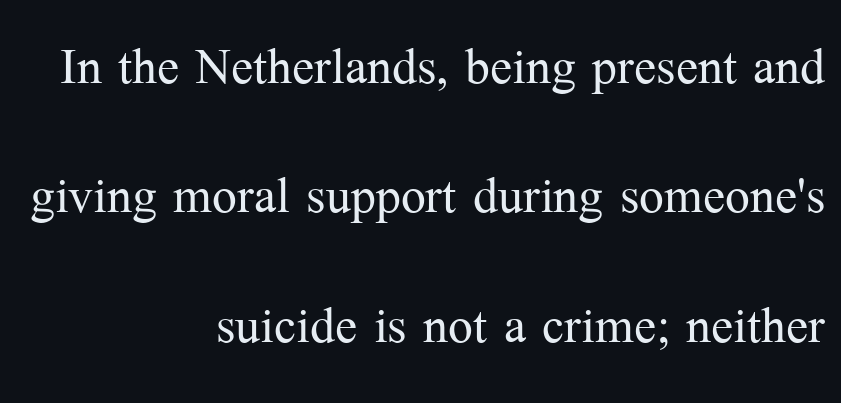
Q: Is the text bold? A: No.
Q: Is the text italic (slanted)? A: No, it is upright.
Q: Is the typeface a serif or a sans-serif typeface? A: Serif.
Q: Is the text underlined? A: No.
Q: How is the paragraph aligned? A: Right-aligned.
Q: Is the spacing between letters normal or unusually wide? A: Normal.
Q: Is the spacing between lines tight, normal or loose? A: Loose.
Q: Width (condensed, normal, or wide)? A: Normal.
Q: Stroke contrast? A: Medium.
Q: x-height? A: Medium.
Q: Monospaced? A: No.
